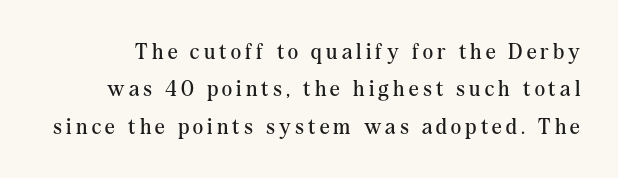
The image shows 22 px text type, upright; set normal line spacing (1.7x), not underlined.
